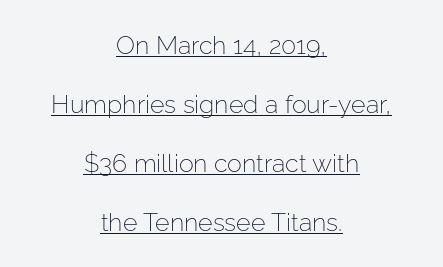
Designer's note — italics off, roman on. The font is comparable to plain body text, perhaps lighter. Does the copy run flush right? No — it is centered line by line. Somebody hit Ctrl+U on this one — the words are underlined.
